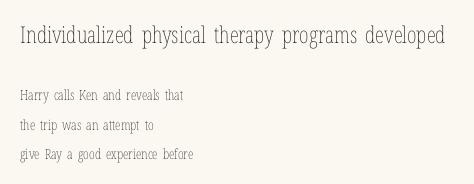
Q: Is the text bold? A: No.
Q: Is the text italic (slanted)? A: No, it is upright.
Q: Is the text underlined? A: No.
Q: How is the paragraph aligned? A: Left-aligned.
Q: Is the spacing between letters normal or unusually wide? A: Normal.
Q: Is the spacing between lines tight, normal or loose? A: Loose.
Q: Which block of text is set in a larger size, the first (top) or the second (bottom)? A: The first (top) one.
